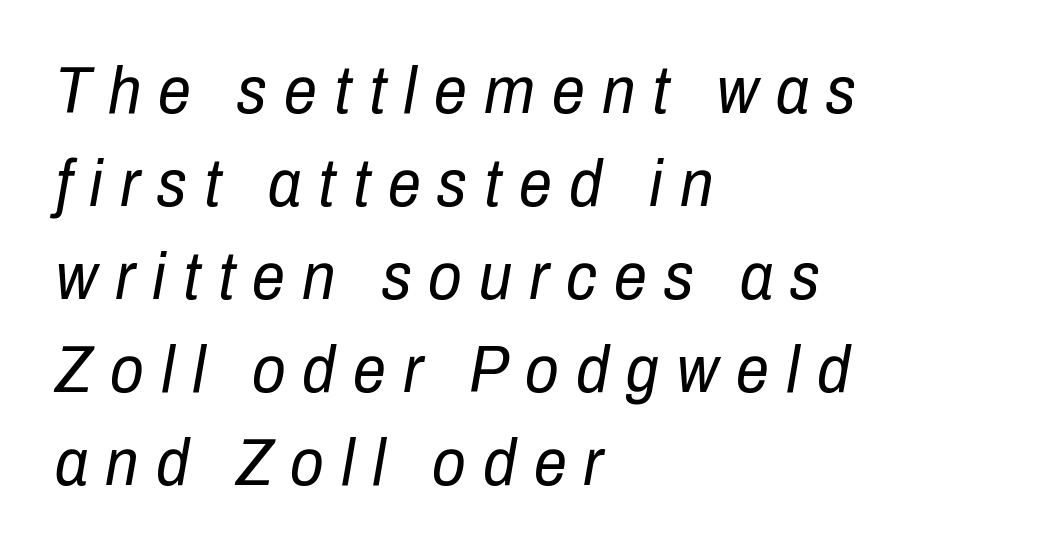
Q: Is the text bold? A: No.
Q: Is the text italic (slanted)? A: Yes, it leans right by about 10 degrees.
Q: Is the text underlined? A: No.
Q: How is the paragraph aligned? A: Left-aligned.
Q: Is the spacing between letters normal or unusually wide? A: Unusually wide.
Q: Is the spacing between lines tight, normal or loose? A: Normal.
Q: Width (condensed, normal, or wide)? A: Condensed.
Q: Stroke contrast? A: Low.
Q: x-height? A: Medium.
Q: Monospaced? A: No.
